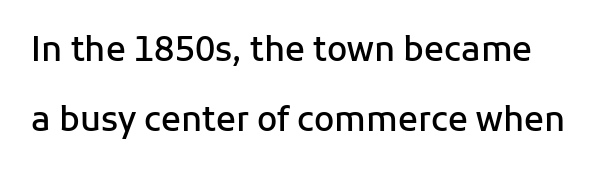
Students, note that the glyphs here touch the page at normal intervals. Note the varied advance widths — an 'i' is clearly narrower than an 'm'. Posture: upright roman. The font family rendered here belongs to the sans-serif group.
